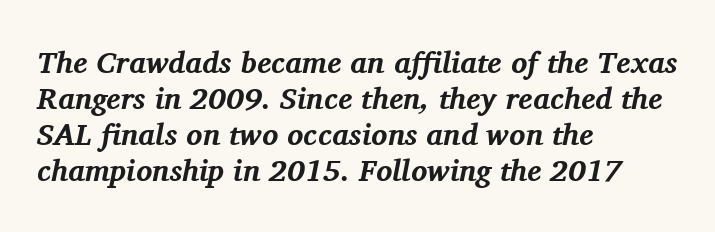
{"serif": "yes", "italic": "yes", "lean": "right", "slant_degrees": 11, "bold": "yes", "weight": "bold", "width": "normal", "stroke_contrast": "medium", "x_height": "medium", "monospaced": "no", "underline": "no", "align": "left", "line_spacing_ratio": 1.2, "letter_spacing": "normal", "letter_spacing_em": 0.0, "glyph_px": 30}
